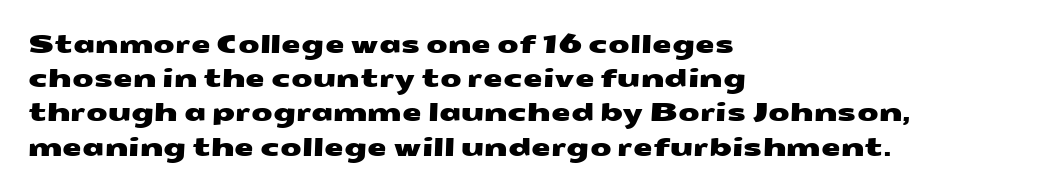
The paragraph has a hard left edge and a soft right edge. The glyphs are unaccompanied by any horizontal stroke below them. You could call the tracking neutral — neither tight nor loose. Vertical spacing — default.
